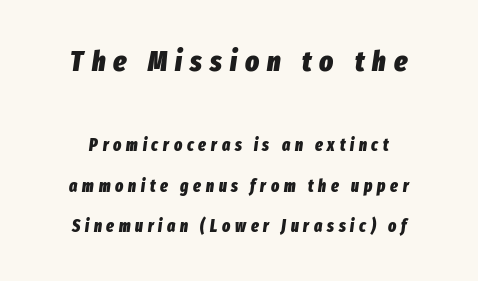
{"italic": "yes", "lean": "right", "slant_degrees": 8, "bold": "yes", "weight": "heavy", "width": "condensed", "stroke_contrast": "low", "x_height": "medium", "monospaced": "no", "underline": "no", "line_spacing": "loose", "line_spacing_ratio": 2.38, "letter_spacing": "wide", "letter_spacing_em": 0.28, "larger_block": "first", "size_ratio": 1.71, "glyph_px": 29}
